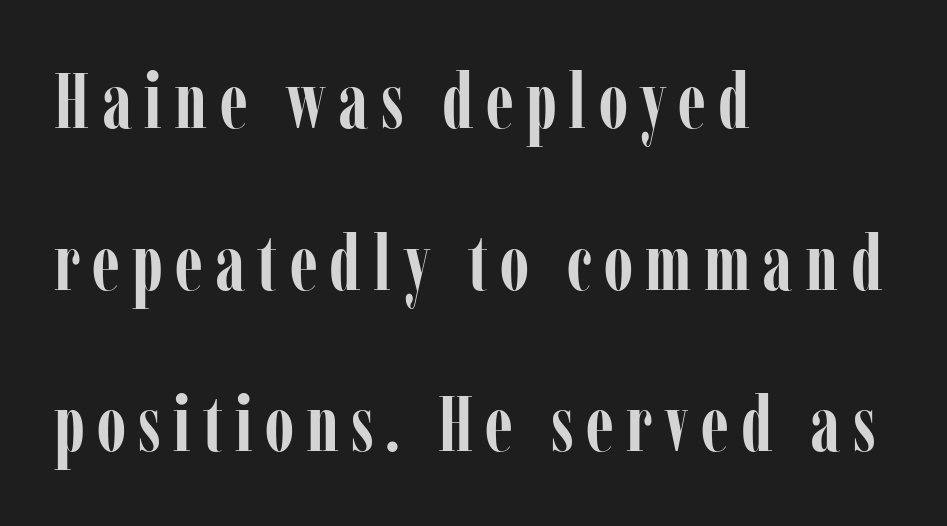
{"serif": "yes", "italic": "no", "bold": "yes", "weight": "semibold", "width": "condensed", "stroke_contrast": "low", "x_height": "medium", "monospaced": "no", "underline": "no", "align": "left", "line_spacing": "loose", "line_spacing_ratio": 2.1, "glyph_px": 77}
